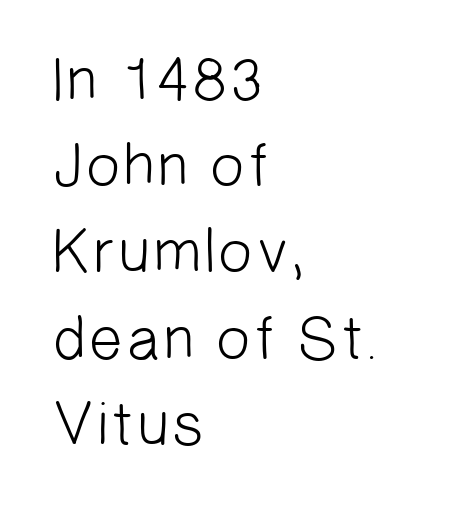
{"serif": "no", "bold": "no", "weight": "light", "width": "normal", "stroke_contrast": "low", "x_height": "medium", "monospaced": "no", "underline": "no", "align": "left", "line_spacing": "normal", "line_spacing_ratio": 1.39, "letter_spacing": "normal", "letter_spacing_em": 0.0, "glyph_px": 62}
